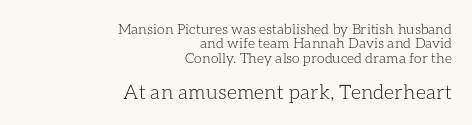
A flush-right, rag-left setting is used for this passage. The following chunk of copy outweighs the initial chunk in type size. This reads as an unemphasized weight, regular at the heaviest. Leading: reduced.
